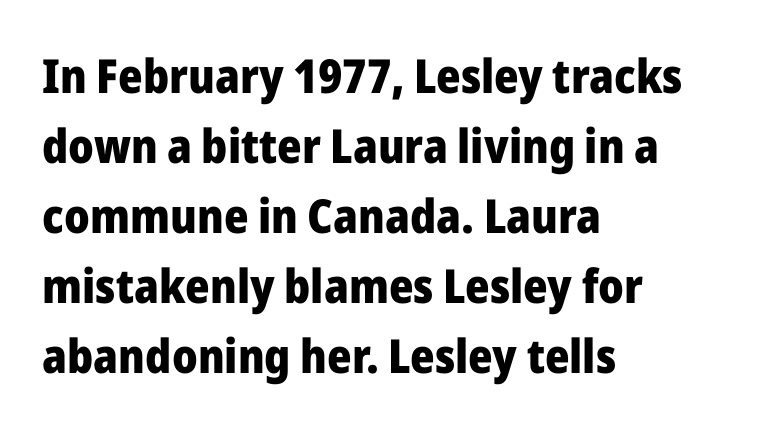
The image shows 47 px heavy sans-serif type, upright; set left-aligned, normal line spacing (1.49x), normal letter spacing, not underlined; low stroke contrast and a medium x-height.
